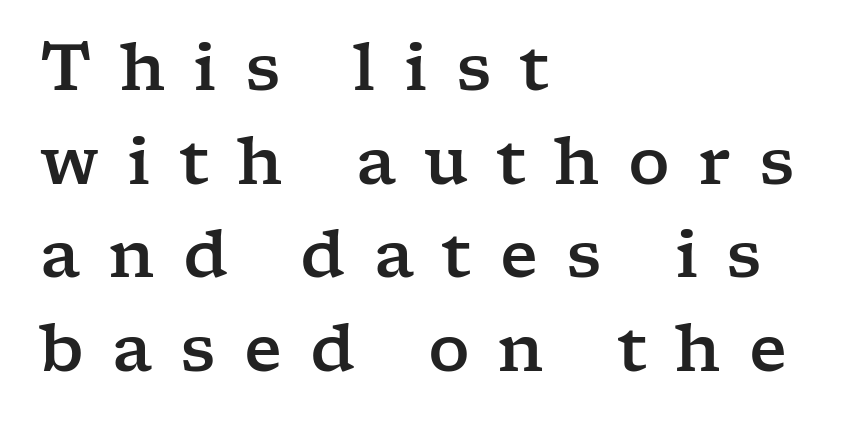
{"serif": "yes", "italic": "no", "width": "wide", "stroke_contrast": "low", "x_height": "medium", "monospaced": "no", "underline": "no", "align": "left", "line_spacing": "normal", "line_spacing_ratio": 1.44, "letter_spacing": "wide", "letter_spacing_em": 0.43, "glyph_px": 65}
